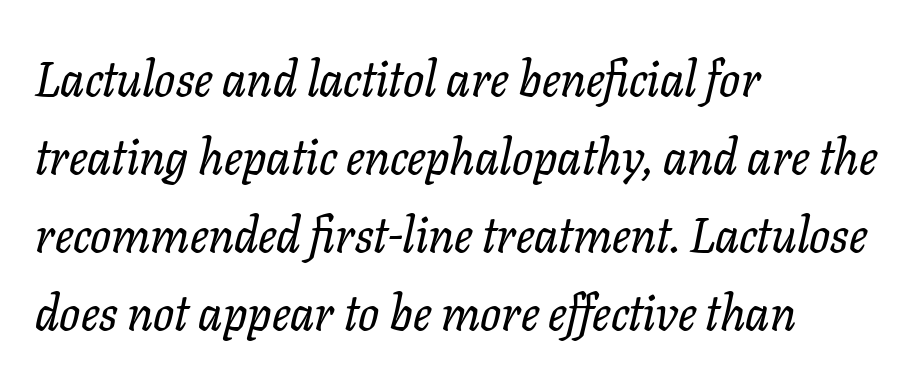
{"serif": "yes", "italic": "yes", "lean": "right", "slant_degrees": 11, "width": "normal", "stroke_contrast": "low", "x_height": "medium", "monospaced": "no", "underline": "no", "align": "left", "line_spacing": "normal", "line_spacing_ratio": 1.59, "letter_spacing": "normal", "letter_spacing_em": 0.0, "glyph_px": 49}
